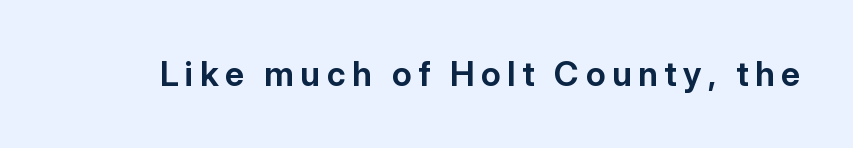
{"serif": "no", "italic": "no", "bold": "yes", "weight": "bold", "width": "normal", "stroke_contrast": "low", "x_height": "medium", "monospaced": "no", "underline": "no", "glyph_px": 34}
